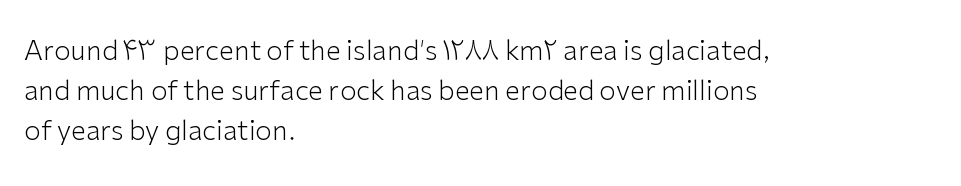
The image shows 27 px text type, upright; set left-aligned, normal line spacing (1.48x), normal letter spacing, not underlined.
